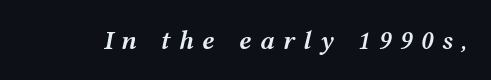
It's the slanting kind of type. Does extra space separate the letters? Yes, quite a lot of it. Glance below the letters and you will spot only blank space. Stroke thickness is moderately raised; the sample reads as semibold.
